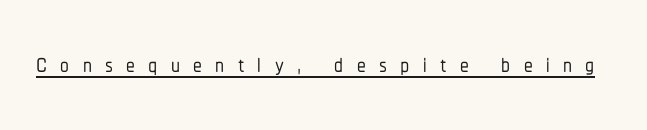
{"serif": "no", "italic": "no", "width": "condensed", "stroke_contrast": "low", "x_height": "medium", "monospaced": "no", "underline": "yes", "letter_spacing": "wide", "letter_spacing_em": 0.38, "glyph_px": 35}
